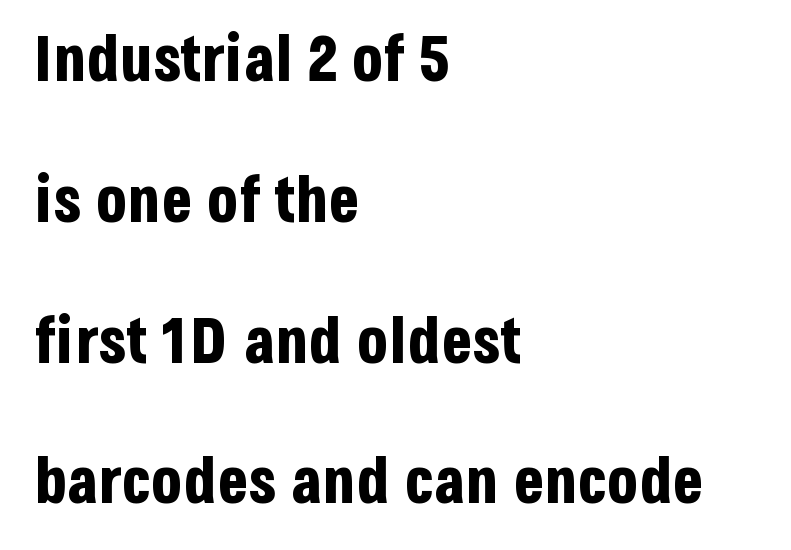
{"serif": "no", "italic": "no", "bold": "yes", "weight": "bold", "width": "condensed", "stroke_contrast": "low", "x_height": "large", "monospaced": "no", "underline": "no", "align": "left", "line_spacing": "loose", "line_spacing_ratio": 2.2, "letter_spacing": "normal", "letter_spacing_em": 0.0, "glyph_px": 64}
